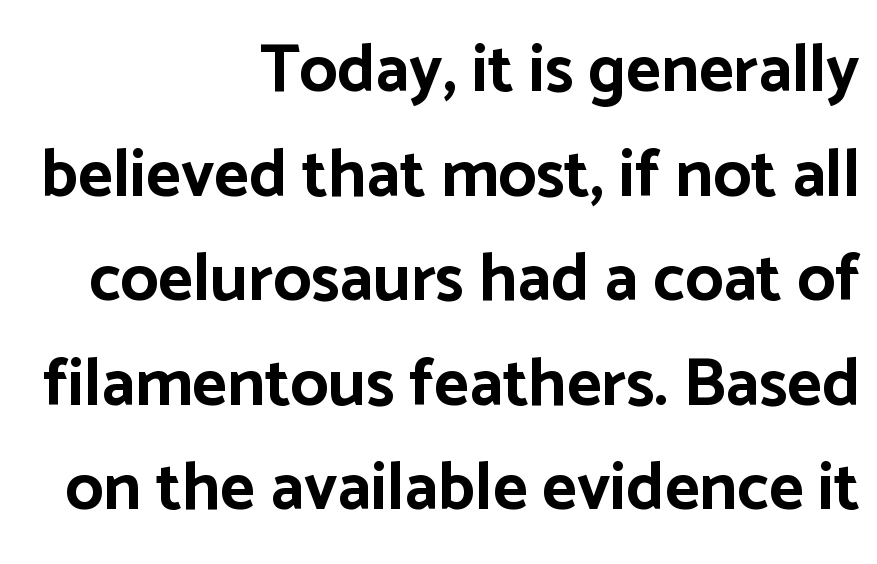
The image shows 67 px bold sans-serif type, upright; set right-aligned, normal line spacing (1.56x), normal letter spacing, not underlined; low stroke contrast and a medium x-height.
